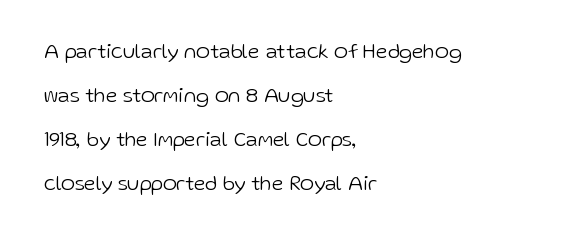
The image shows 21 px text type, upright; set left-aligned, loose line spacing (2.1x), normal letter spacing, not underlined.
